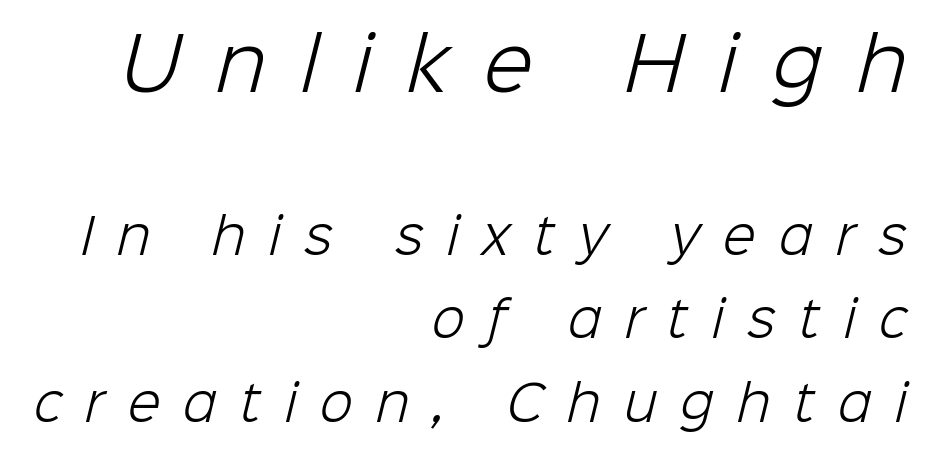
Q: Is the text bold? A: No.
Q: Is the typeface a serif or a sans-serif typeface? A: Sans-serif.
Q: Is the text underlined? A: No.
Q: How is the paragraph aligned? A: Right-aligned.
Q: Is the spacing between letters normal or unusually wide? A: Unusually wide.
Q: Which block of text is set in a larger size, the first (top) or the second (bottom)? A: The first (top) one.
Q: Width (condensed, normal, or wide)? A: Normal.
Q: Stroke contrast? A: Low.
Q: x-height? A: Medium.
Q: Monospaced? A: No.
